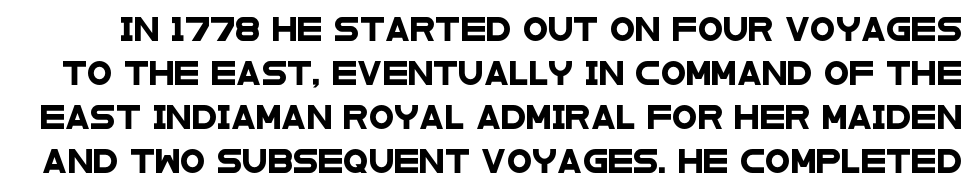
Q: Is the text underlined? A: No.
Q: Is the spacing between letters normal or unusually wide? A: Normal.
Q: Is the spacing between lines tight, normal or loose? A: Loose.
